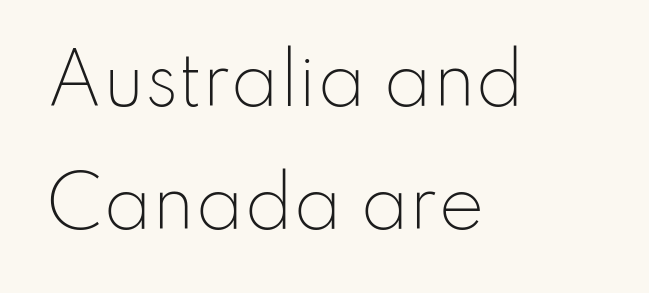
{"serif": "no", "italic": "no", "bold": "no", "weight": "light", "width": "normal", "stroke_contrast": "low", "x_height": "small", "monospaced": "no", "underline": "no", "align": "left", "line_spacing_ratio": 1.78, "letter_spacing": "normal", "letter_spacing_em": 0.0, "glyph_px": 69}
